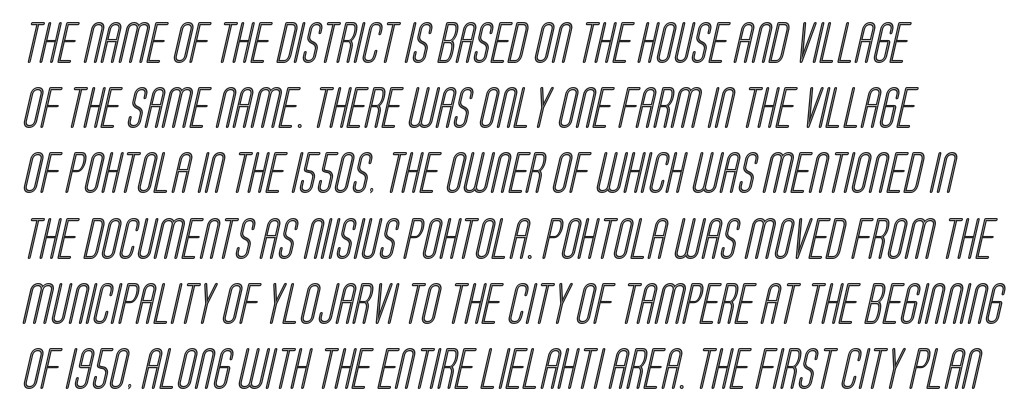
The image shows 41 px condensed type; set left-aligned, normal line spacing (1.59x), normal letter spacing, not underlined; a large x-height.
